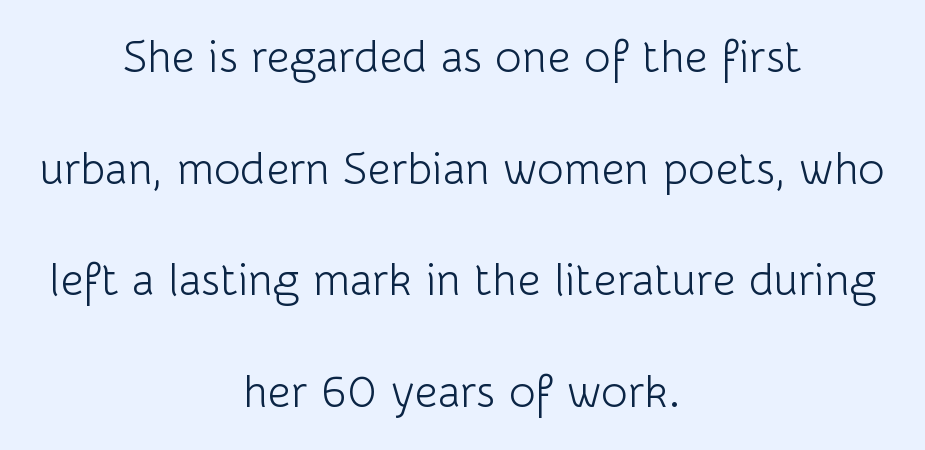
The image shows 45 px light sans-serif type, upright; set centered, loose line spacing (2.48x), normal letter spacing, not underlined; low stroke contrast and a medium x-height.
